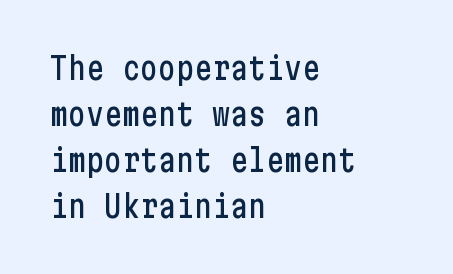
The image shows 30 px condensed sans-serif type, upright; set left-aligned, normal line spacing (1.53x), normal letter spacing, not underlined; low stroke contrast and a medium x-height.
